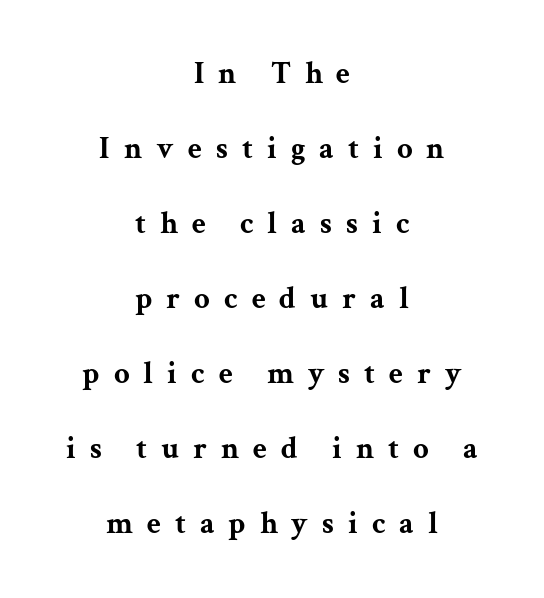
The image shows 31 px bold, wide serif type, upright; set centered, loose line spacing (2.42x), unusually wide letter spacing (+0.45 em), not underlined; medium stroke contrast and a medium x-height.
